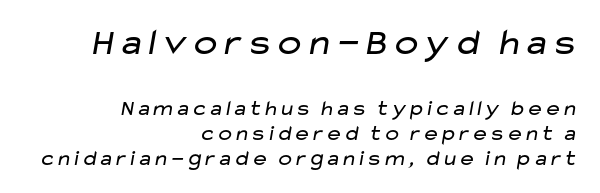
If you drew a ruler down the right edge, every line would touch it. The glyphs are unaccompanied by any horizontal stroke below them. You could barely slide anything between these rows. Compare the two chunks: the upper has the greater cap height.
